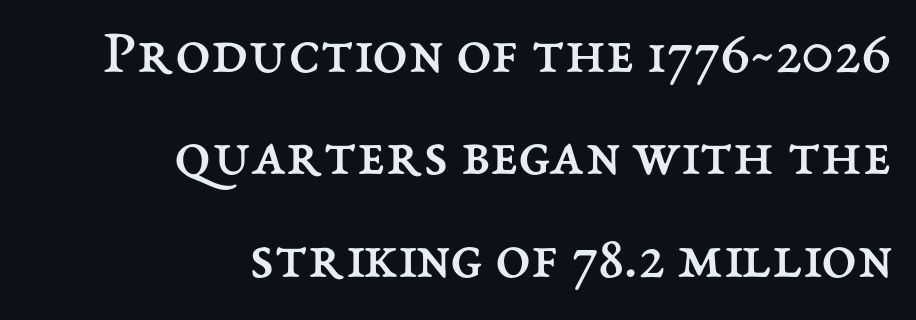
Q: Is the text bold? A: No.
Q: Is the text italic (slanted)? A: No, it is upright.
Q: Is the text underlined? A: No.
Q: How is the paragraph aligned? A: Right-aligned.
Q: Is the spacing between letters normal or unusually wide? A: Normal.
Q: Is the spacing between lines tight, normal or loose? A: Normal.
Q: Width (condensed, normal, or wide)? A: Normal.
Q: Stroke contrast? A: Medium.
Q: x-height? A: Medium.
Q: Monospaced? A: No.
